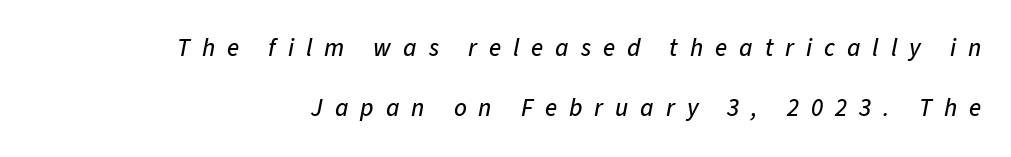
Q: Is the text italic (slanted)? A: Yes, it leans right by about 11 degrees.
Q: Is the text underlined? A: No.
Q: How is the paragraph aligned? A: Right-aligned.
Q: Is the spacing between letters normal or unusually wide? A: Unusually wide.
Q: Is the spacing between lines tight, normal or loose? A: Loose.
